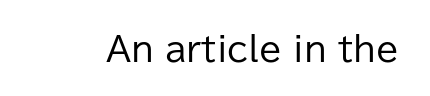
{"serif": "no", "italic": "no", "bold": "no", "weight": "regular", "width": "normal", "stroke_contrast": "low", "x_height": "medium", "monospaced": "no", "underline": "no", "letter_spacing": "normal", "letter_spacing_em": 0.0, "glyph_px": 33}
